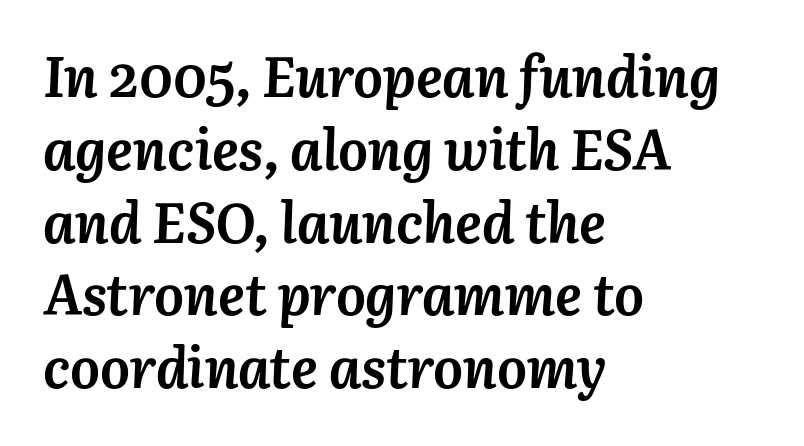
{"italic": "yes", "lean": "right", "slant_degrees": 3, "bold": "yes", "weight": "semibold", "width": "normal", "stroke_contrast": "medium", "x_height": "medium", "monospaced": "no", "underline": "no", "align": "left", "line_spacing": "normal", "line_spacing_ratio": 1.3, "letter_spacing": "normal", "letter_spacing_em": 0.0, "glyph_px": 56}
